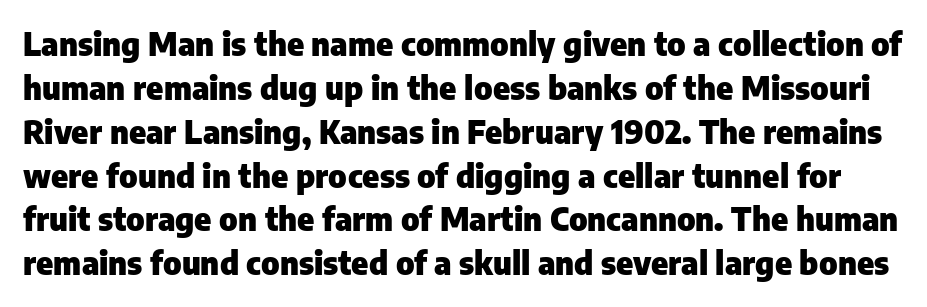
The image shows 32 px heavy sans-serif type, upright; set normal line spacing (1.37x), normal letter spacing, not underlined; low stroke contrast and a medium x-height.
